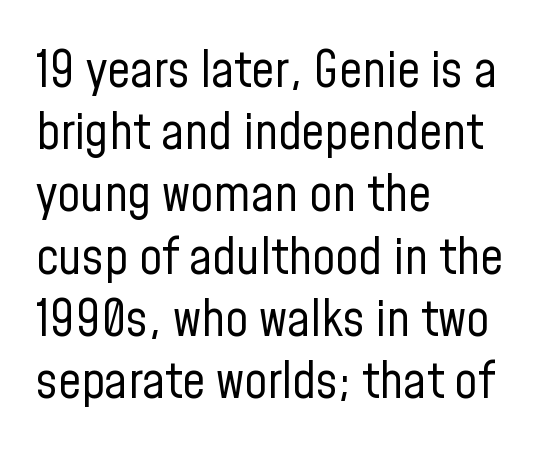
These lines stack with their left ends in a neat column. What stands out about the letter spacing? Nothing — it is the standard amount. A clean baseline with only descenders dipping below it. The typography opts for an upright posture over an oblique one. The typeface chosen for these lines omits serifs.
